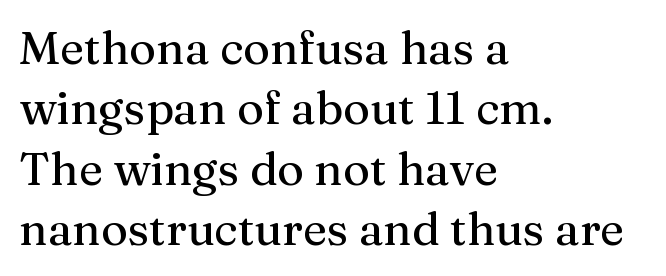
{"serif": "yes", "italic": "no", "width": "normal", "stroke_contrast": "medium", "x_height": "medium", "monospaced": "no", "underline": "no", "align": "left", "line_spacing": "normal", "line_spacing_ratio": 1.31, "letter_spacing": "normal", "letter_spacing_em": 0.0, "glyph_px": 46}
